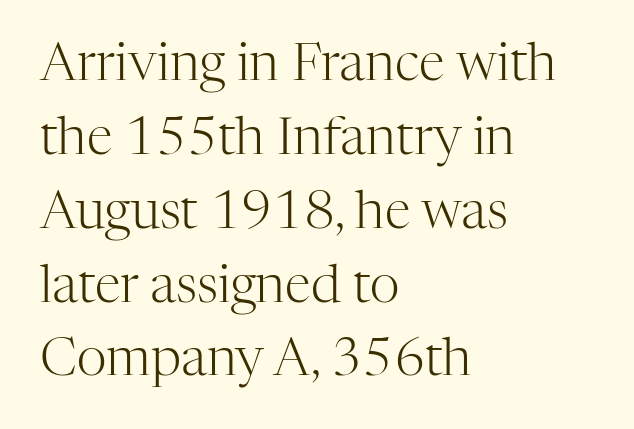
Q: Is the text bold? A: No.
Q: Is the text italic (slanted)? A: No, it is upright.
Q: Is the typeface a serif or a sans-serif typeface? A: Serif.
Q: Is the text underlined? A: No.
Q: How is the paragraph aligned? A: Left-aligned.
Q: Is the spacing between letters normal or unusually wide? A: Normal.
Q: Is the spacing between lines tight, normal or loose? A: Normal.
Q: Width (condensed, normal, or wide)? A: Normal.
Q: Stroke contrast? A: High.
Q: x-height? A: Medium.
Q: Monospaced? A: No.
